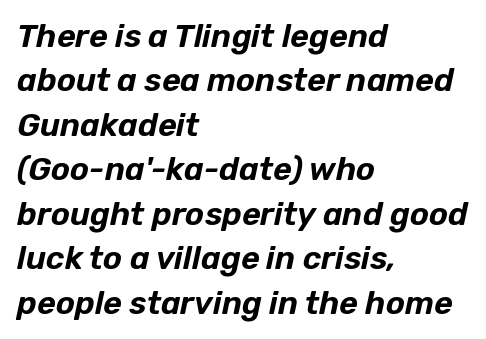
{"italic": "yes", "lean": "right", "slant_degrees": 12, "width": "normal", "stroke_contrast": "low", "x_height": "medium", "monospaced": "no", "underline": "no", "align": "left", "line_spacing": "normal", "line_spacing_ratio": 1.39, "letter_spacing": "normal", "letter_spacing_em": 0.0, "glyph_px": 32}
